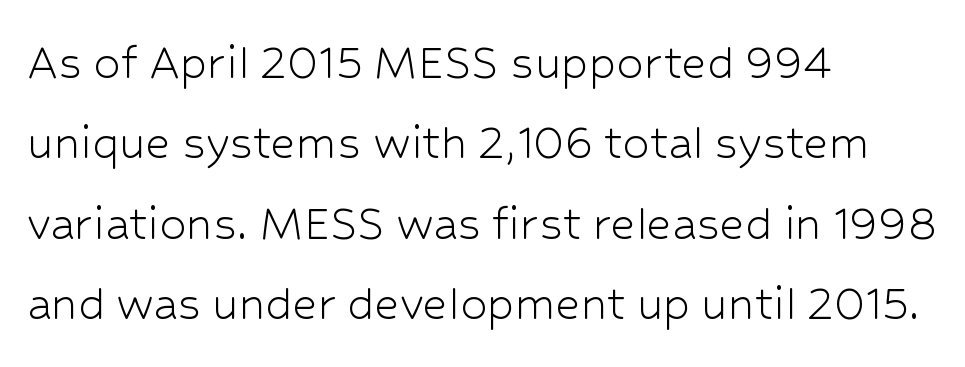
The image shows 54 px light sans-serif type, upright; set left-aligned, normal line spacing (1.49x), normal letter spacing, not underlined; low stroke contrast and a medium x-height.
